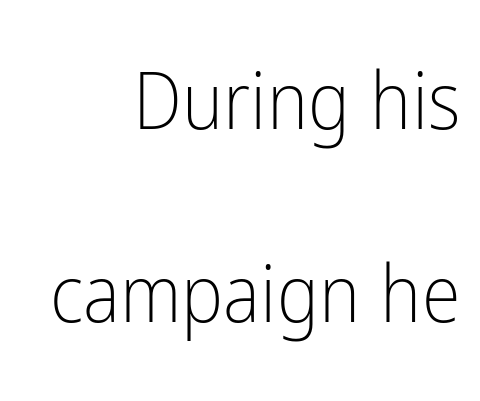
Q: Is the text bold? A: No.
Q: Is the text italic (slanted)? A: No, it is upright.
Q: Is the typeface a serif or a sans-serif typeface? A: Sans-serif.
Q: Is the text underlined? A: No.
Q: How is the paragraph aligned? A: Right-aligned.
Q: Is the spacing between letters normal or unusually wide? A: Normal.
Q: Is the spacing between lines tight, normal or loose? A: Loose.
Q: Width (condensed, normal, or wide)? A: Condensed.
Q: Stroke contrast? A: Low.
Q: x-height? A: Medium.
Q: Monospaced? A: No.
